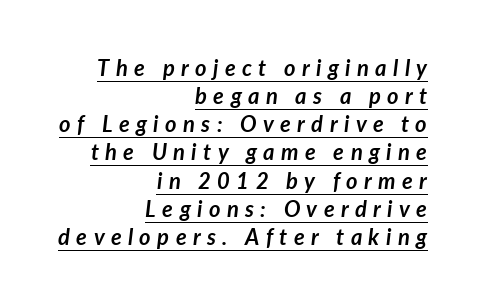
Q: Is the text bold? A: Yes.
Q: Is the text italic (slanted)? A: Yes, it leans right by about 7 degrees.
Q: Is the text underlined? A: Yes.
Q: How is the paragraph aligned? A: Right-aligned.
Q: Is the spacing between letters normal or unusually wide? A: Unusually wide.
Q: Is the spacing between lines tight, normal or loose? A: Normal.
